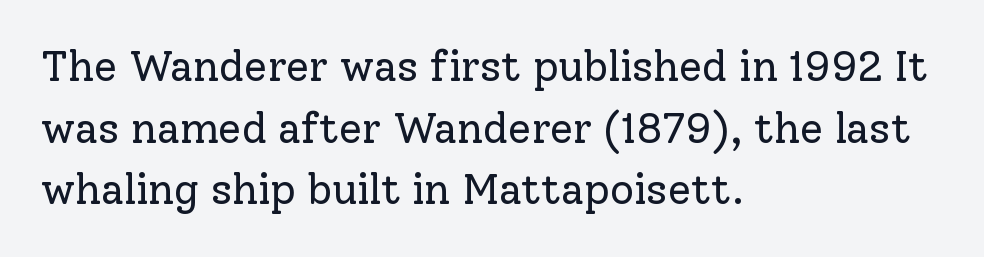
Q: Is the text bold? A: No.
Q: Is the text italic (slanted)? A: No, it is upright.
Q: Is the typeface a serif or a sans-serif typeface? A: Serif.
Q: Is the text underlined? A: No.
Q: How is the paragraph aligned? A: Left-aligned.
Q: Is the spacing between letters normal or unusually wide? A: Normal.
Q: Is the spacing between lines tight, normal or loose? A: Normal.
Q: Width (condensed, normal, or wide)? A: Normal.
Q: Stroke contrast? A: Low.
Q: x-height? A: Medium.
Q: Monospaced? A: No.
